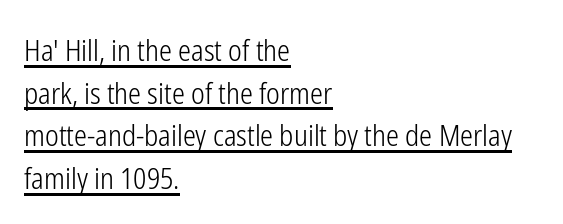
Varying glyph widths throughout — classic text-font behaviour. Designer's note — italics off, roman on. The glyphs are accompanied by a horizontal stroke just below them. Note: no serifs on the glyphs. Stems and bowls with no extra thickness — not bold. Each word holds together tightly as a unit, with standard inter-letter gaps.
